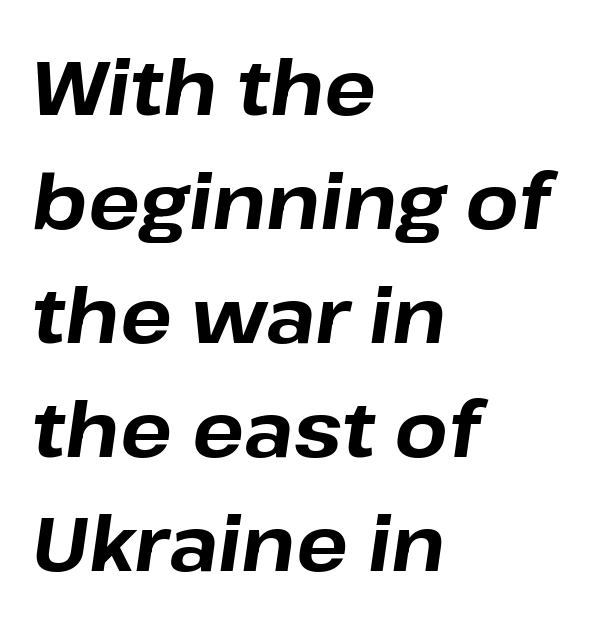
{"italic": "yes", "lean": "right", "slant_degrees": 8, "bold": "yes", "weight": "bold", "width": "normal", "stroke_contrast": "low", "x_height": "medium", "monospaced": "no", "underline": "no", "align": "left", "line_spacing": "normal", "line_spacing_ratio": 1.48, "letter_spacing": "normal", "letter_spacing_em": 0.0, "glyph_px": 77}
